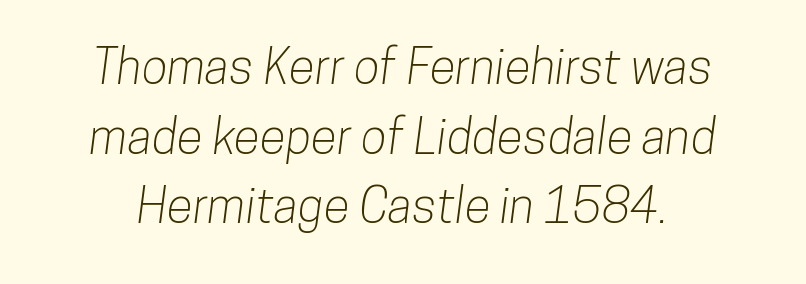
Nobody touched the tracking dial on this one. The rendering shows plain stroke endings on the letterforms — a sans-serif design. Varying glyph widths throughout — classic text-font behaviour. The lines sit at an ordinary, default distance from one another.
